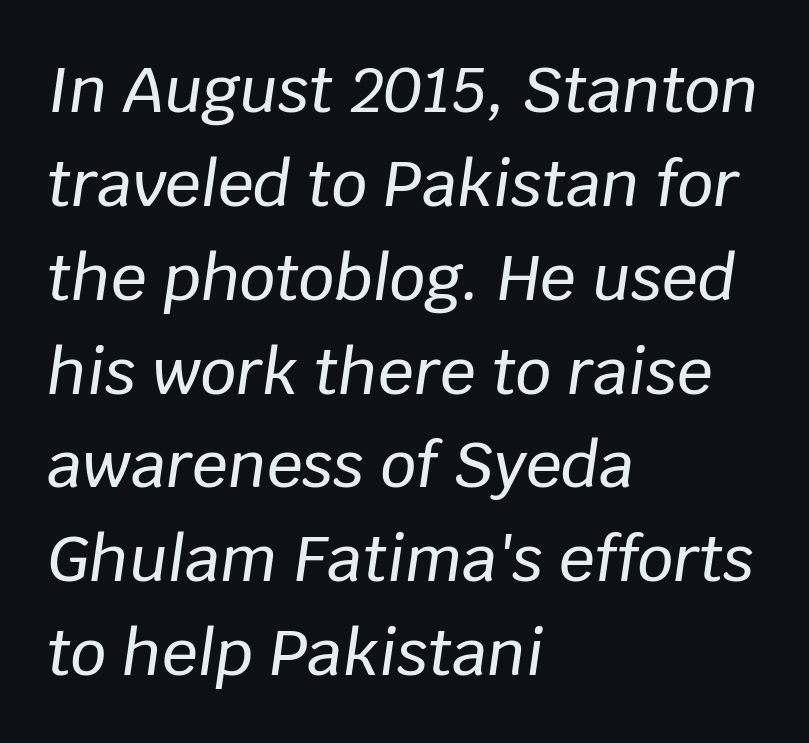
{"italic": "yes", "lean": "right", "slant_degrees": 8, "width": "normal", "stroke_contrast": "low", "x_height": "large", "monospaced": "no", "underline": "no", "align": "left", "line_spacing": "normal", "line_spacing_ratio": 1.49, "letter_spacing": "normal", "letter_spacing_em": 0.0, "glyph_px": 63}
